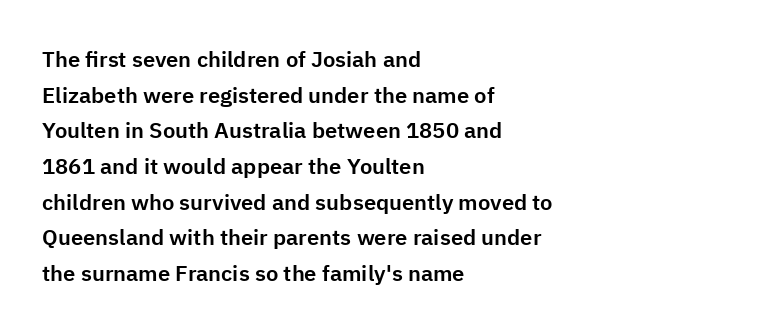
The tracking reads as untouched default to a designer's eye. Each line starts at the same left margin while the right side varies. The leading is moderate, giving the passage an even texture. This is the regular roman posture of the typeface.
